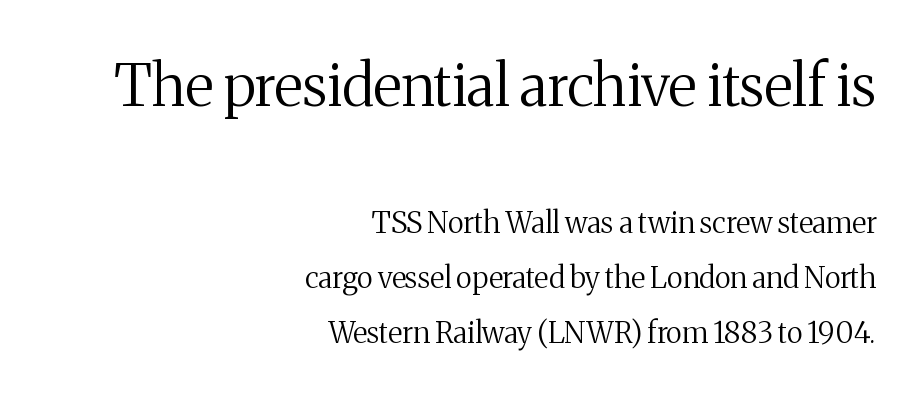
The image shows 58 px regular-weight serif type, upright; set right-aligned, line spacing 1.89x, normal letter spacing, not underlined; the first (top) block is 2.0x larger; medium stroke contrast and a medium x-height.
